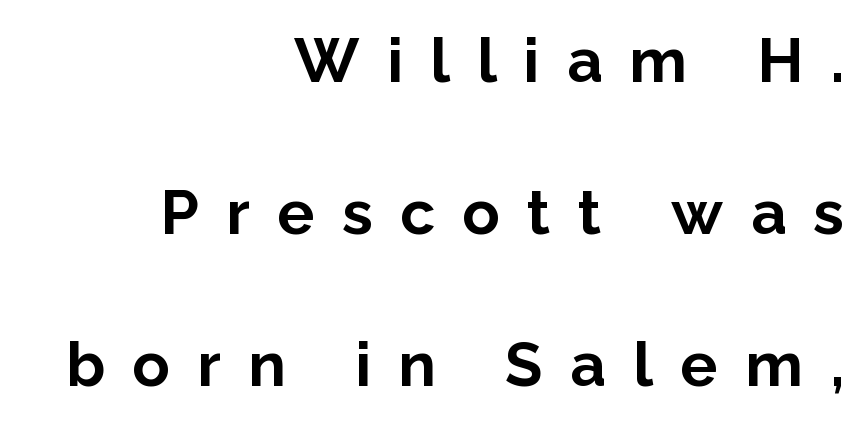
{"serif": "no", "italic": "no", "bold": "yes", "weight": "bold", "width": "normal", "stroke_contrast": "low", "x_height": "medium", "monospaced": "no", "underline": "no", "align": "right", "line_spacing": "loose", "line_spacing_ratio": 2.45, "letter_spacing": "wide", "letter_spacing_em": 0.44, "glyph_px": 62}
